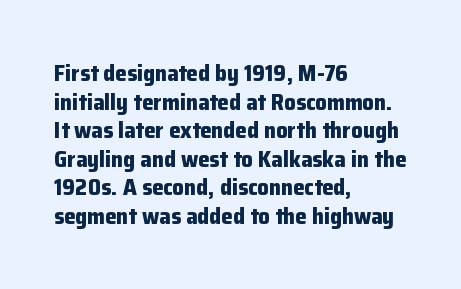
Q: Is the text bold? A: Yes.
Q: Is the text italic (slanted)? A: No, it is upright.
Q: Is the text underlined? A: No.
Q: How is the paragraph aligned? A: Left-aligned.
Q: Is the spacing between letters normal or unusually wide? A: Normal.
